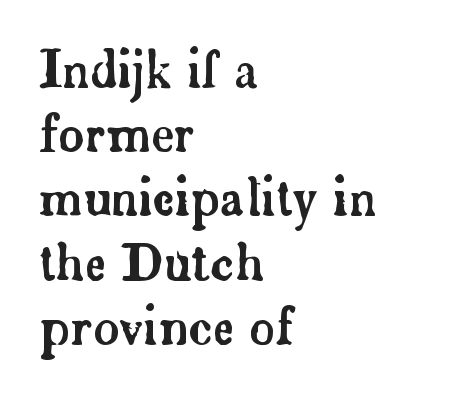
Descender tails drop into unmarked territory. Ordinary non-slanted type is in use. In terms of leading, this rendering sits right in the middle. Leftover space on each line is placed entirely after the last word. The letters advance in unequal steps, a hallmark of proportional type. This sample uses plain, unmodified letter spacing.
